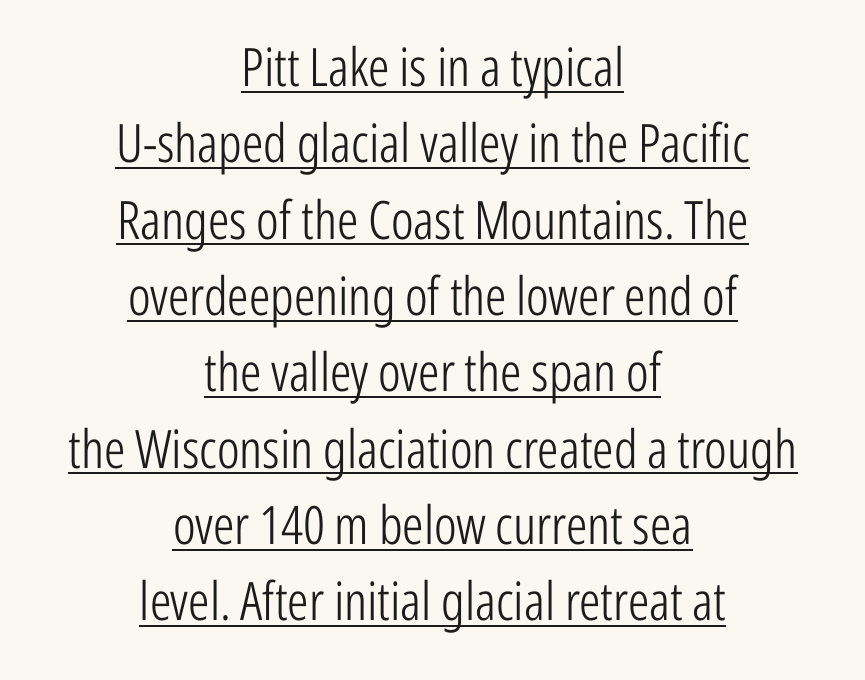
{"serif": "no", "italic": "no", "bold": "no", "weight": "light", "width": "condensed", "stroke_contrast": "low", "x_height": "medium", "monospaced": "no", "underline": "yes", "align": "center", "line_spacing": "normal", "line_spacing_ratio": 1.44, "letter_spacing": "normal", "letter_spacing_em": 0.0, "glyph_px": 53}
